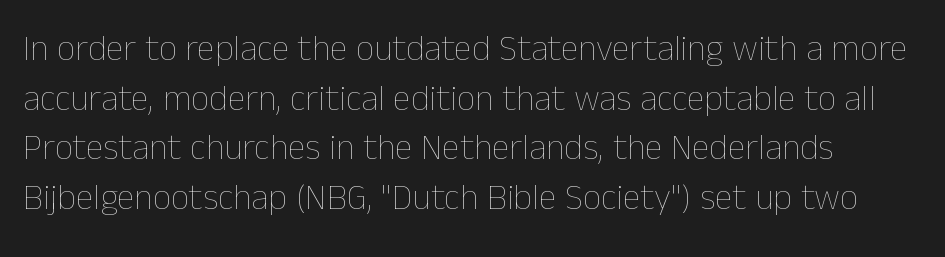
{"italic": "no", "bold": "no", "weight": "thin", "width": "normal", "stroke_contrast": "low", "x_height": "medium", "monospaced": "no", "underline": "no", "line_spacing": "normal", "line_spacing_ratio": 1.38, "letter_spacing": "normal", "letter_spacing_em": 0.0, "glyph_px": 36}
